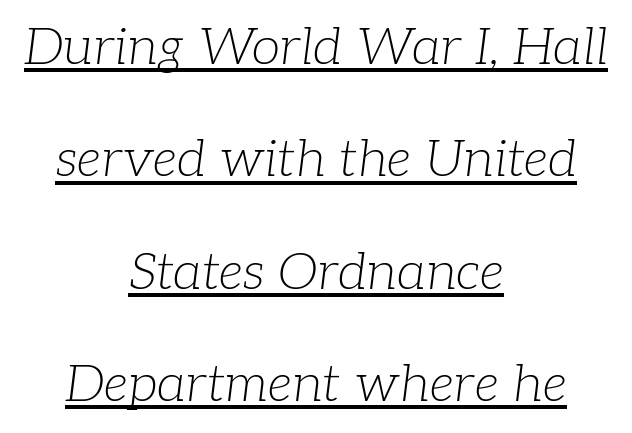
Q: Is the text bold? A: No.
Q: Is the text italic (slanted)? A: Yes, it leans right by about 7 degrees.
Q: Is the typeface a serif or a sans-serif typeface? A: Serif.
Q: Is the text underlined? A: Yes.
Q: How is the paragraph aligned? A: Centered.
Q: Is the spacing between letters normal or unusually wide? A: Normal.
Q: Is the spacing between lines tight, normal or loose? A: Loose.
Q: Width (condensed, normal, or wide)? A: Normal.
Q: Stroke contrast? A: Low.
Q: x-height? A: Medium.
Q: Monospaced? A: No.
